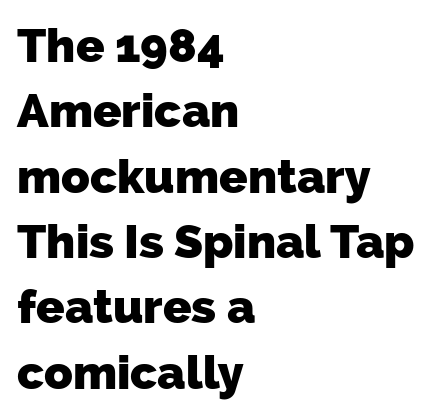
The image shows 47 px heavy sans-serif type; set left-aligned, normal line spacing (1.39x), normal letter spacing, not underlined; low stroke contrast and a medium x-height.
